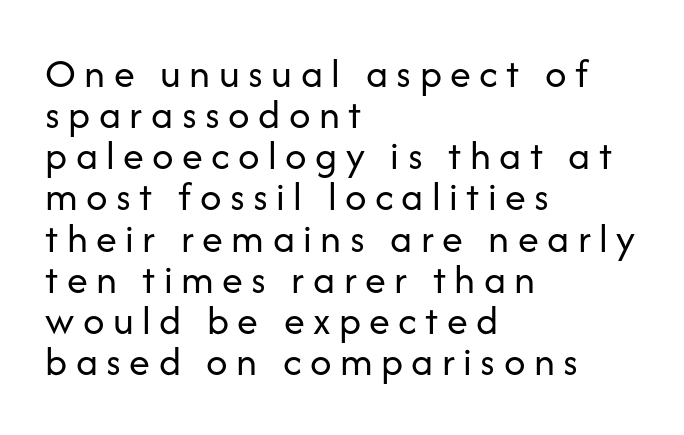
{"serif": "no", "italic": "no", "bold": "no", "weight": "regular", "width": "normal", "stroke_contrast": "low", "x_height": "medium", "monospaced": "no", "underline": "no", "align": "left", "line_spacing": "tight", "line_spacing_ratio": 0.98, "letter_spacing": "wide", "letter_spacing_em": 0.2, "glyph_px": 42}
